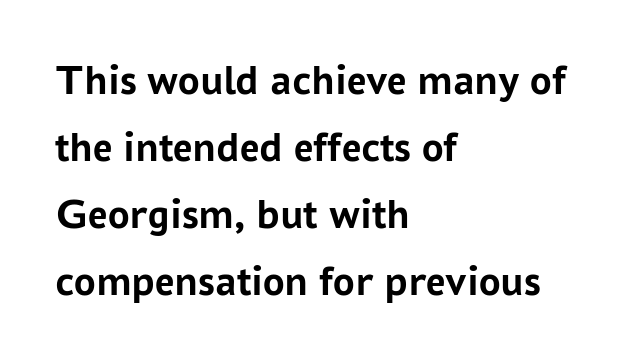
{"serif": "no", "italic": "no", "bold": "yes", "weight": "semibold", "width": "normal", "stroke_contrast": "low", "x_height": "medium", "monospaced": "no", "underline": "no", "align": "left", "line_spacing": "normal", "line_spacing_ratio": 1.56, "letter_spacing": "normal", "letter_spacing_em": 0.0, "glyph_px": 43}
